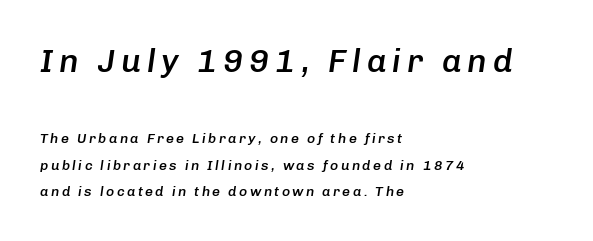
Q: Is the text bold? A: Semi-bold.
Q: Is the text italic (slanted)? A: Yes, it leans right by about 8 degrees.
Q: Is the text underlined? A: No.
Q: How is the paragraph aligned? A: Left-aligned.
Q: Is the spacing between lines tight, normal or loose? A: Loose.
Q: Which block of text is set in a larger size, the first (top) or the second (bottom)? A: The first (top) one.
Q: Width (condensed, normal, or wide)? A: Normal.
Q: Stroke contrast? A: Low.
Q: x-height? A: Medium.
Q: Monospaced? A: No.
